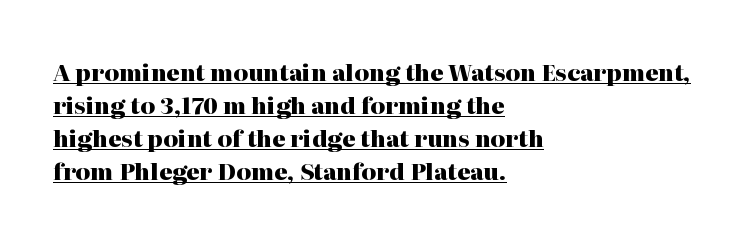
{"italic": "no", "bold": "yes", "underline": "yes", "align": "left", "line_spacing": "normal", "line_spacing_ratio": 1.44, "letter_spacing": "normal", "letter_spacing_em": 0.0, "glyph_px": 23}
